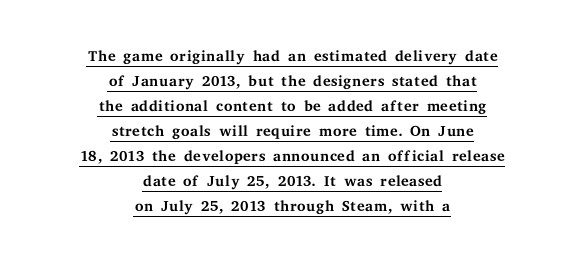
The image shows 22 px text type, upright; set centered, tight line spacing (1.14x), normal letter spacing, underlined.
